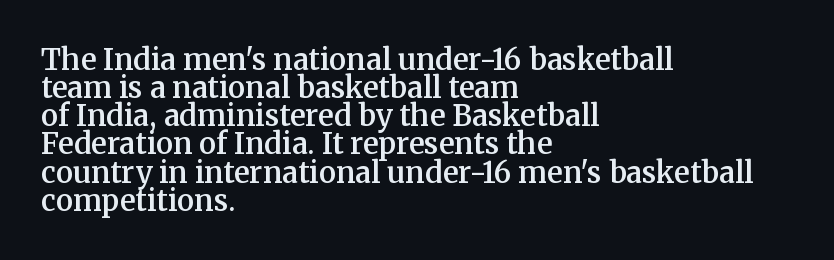
No italicization has been applied; the sample stays upright. These lines are rendered in a variable-pitch font. Each word holds together tightly as a unit, with standard inter-letter gaps. The baseline area is clear. These lines huddle together more closely than default settings would place them.
